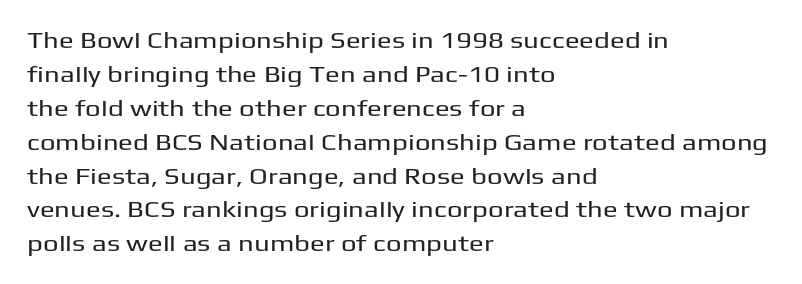
Inter-character spacing is left at the font's built-in metrics. A bare baseline throughout the passage. The typography opts for an upright posture over an oblique one. Casual observation: everything's shoved over to the left.
